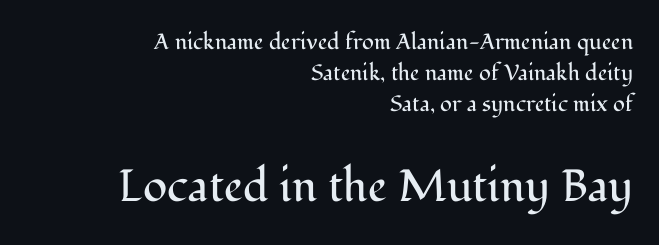
{"serif": "yes", "italic": "no", "bold": "no", "weight": "regular", "width": "normal", "stroke_contrast": "medium", "x_height": "medium", "monospaced": "no", "underline": "no", "align": "right", "line_spacing": "normal", "line_spacing_ratio": 1.41, "letter_spacing": "normal", "letter_spacing_em": 0.0, "larger_block": "second", "size_ratio": 2.05, "glyph_px": 45}
